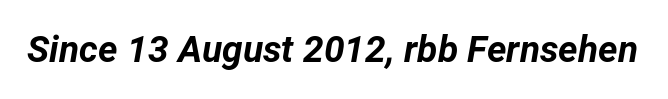
The image shows 37 px bold type, italic (leaning right); set normal letter spacing, not underlined; low stroke contrast and a medium x-height.
